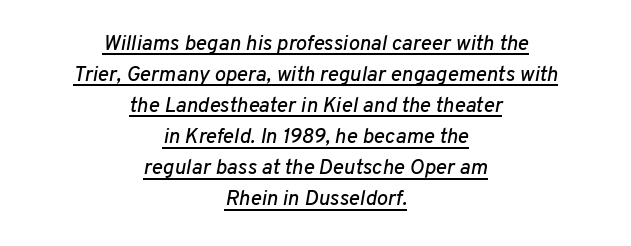
These lines keep a tight, regular rhythm from letter to letter. Every character sits at an angle, as italics do. The setting favours the middle, as headings and verse often do. Students, observe: this is what conventionally led text looks like.
